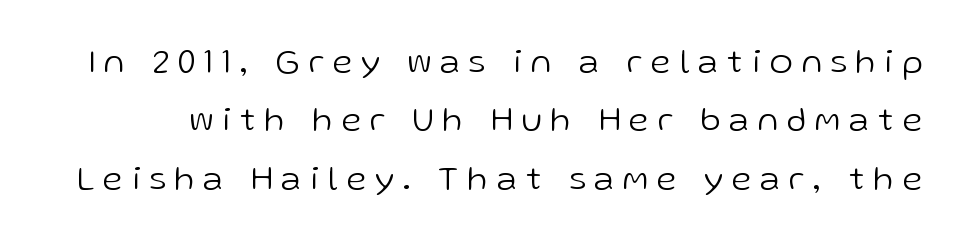
The image shows 35 px light sans-serif type, upright; set normal line spacing (1.67x), unusually wide letter spacing (+0.26 em), not underlined; low stroke contrast and a medium x-height.
